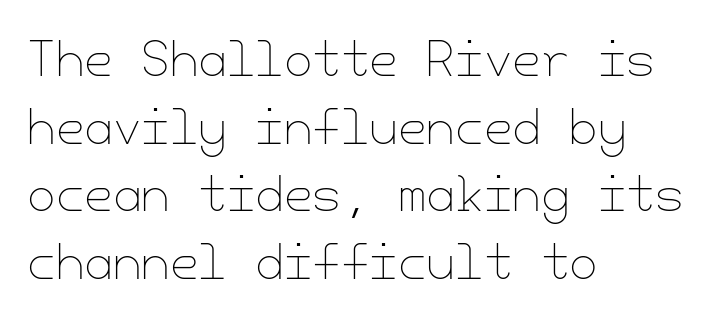
{"italic": "no", "bold": "no", "weight": "thin", "width": "normal", "stroke_contrast": "low", "x_height": "small", "underline": "no", "align": "left", "line_spacing": "normal", "line_spacing_ratio": 1.47, "letter_spacing": "normal", "letter_spacing_em": 0.0, "glyph_px": 46}
